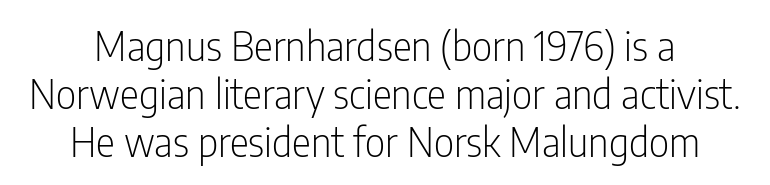
Every stem runs plumb, perpendicular to the baseline. No word sits above an underline. Do the characters align in a grid? No, the font is proportional. No chunkiness to these letters — they're not bold. Words appear dense and cohesive because spacing is normal. No feet cap the strokes, marking this as sans-serif type.
